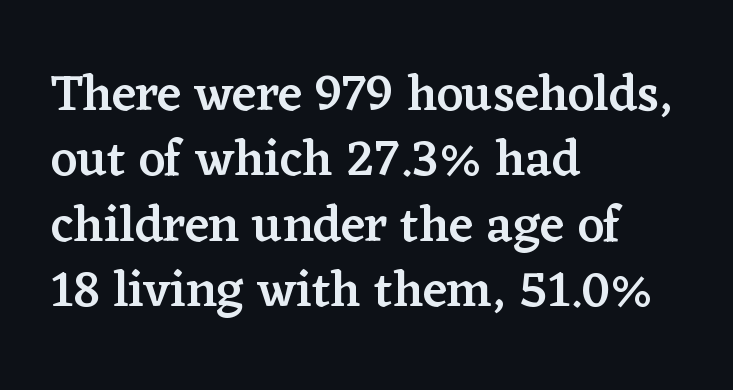
Q: Is the text bold? A: Semi-bold.
Q: Is the text italic (slanted)? A: No, it is upright.
Q: Is the typeface a serif or a sans-serif typeface? A: Serif.
Q: Is the text underlined? A: No.
Q: How is the paragraph aligned? A: Left-aligned.
Q: Is the spacing between letters normal or unusually wide? A: Normal.
Q: Is the spacing between lines tight, normal or loose? A: Normal.
Q: Width (condensed, normal, or wide)? A: Normal.
Q: Stroke contrast? A: Low.
Q: x-height? A: Medium.
Q: Monospaced? A: No.
